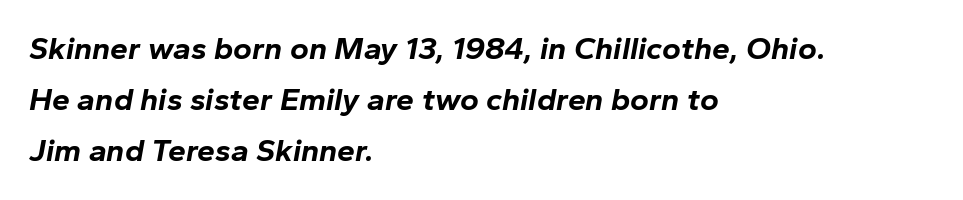
Notice how descenders clear the ascenders below comfortably — that's standard leading. Think of a printed novel: that variable character pitch is what you see here. Plenty of ink on the page — the face is bold. The face used here has a pronounced slope to its letters. In CSS terms this would be text-align: left.
